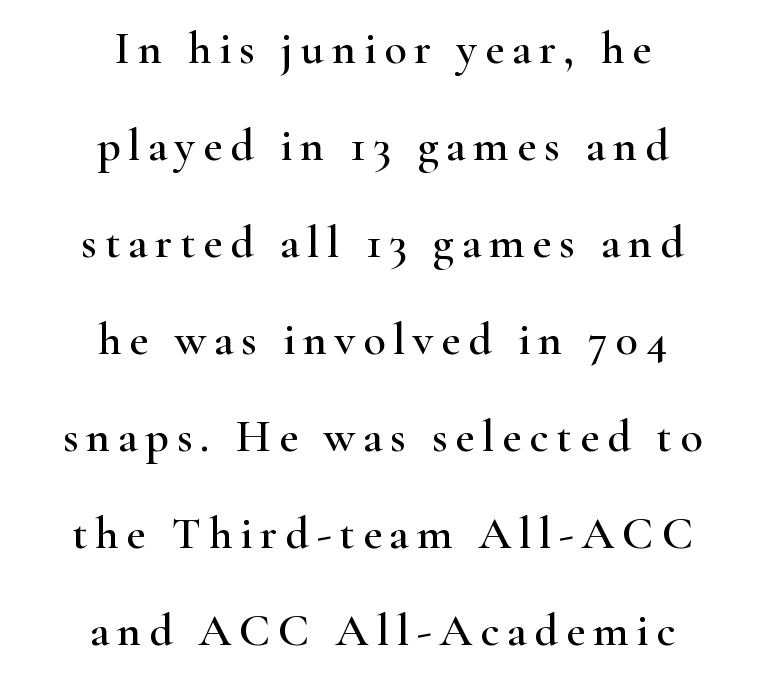
What's the leading like? Stretched, with rows far apart. Plain, unruled lines of type. These lines are composed in type with serifs. The face used here is proportionally spaced, like ordinary book or web type. A roman cut, with each character standing at attention. Reading down the block, each line starts at a different indent, mirrored at its end.
